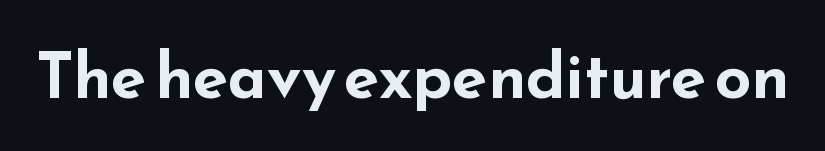
The passage shown is not underscored anywhere. Heft: maximum for text — a bold. The letters sit at their default tracking, neither squeezed nor spread. When letters stand straight like this, we call the style roman or upright. Do the characters align in a grid? No, the font is proportional. A typesetter would label this face a sans.
